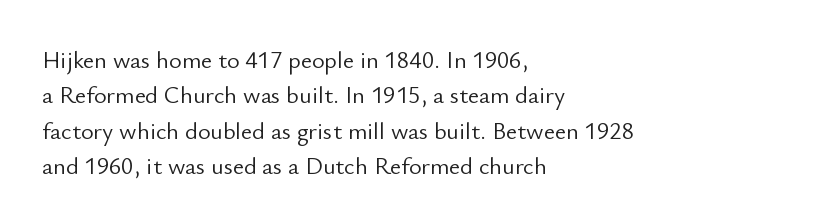
Q: Is the text bold? A: No.
Q: Is the text italic (slanted)? A: No, it is upright.
Q: Is the text underlined? A: No.
Q: How is the paragraph aligned? A: Left-aligned.
Q: Is the spacing between letters normal or unusually wide? A: Normal.
Q: Is the spacing between lines tight, normal or loose? A: Normal.
